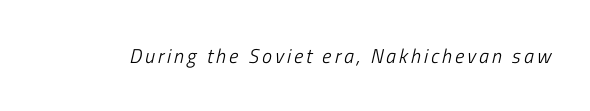
The image shows 20 px text type, italic (leaning right); set not underlined.
